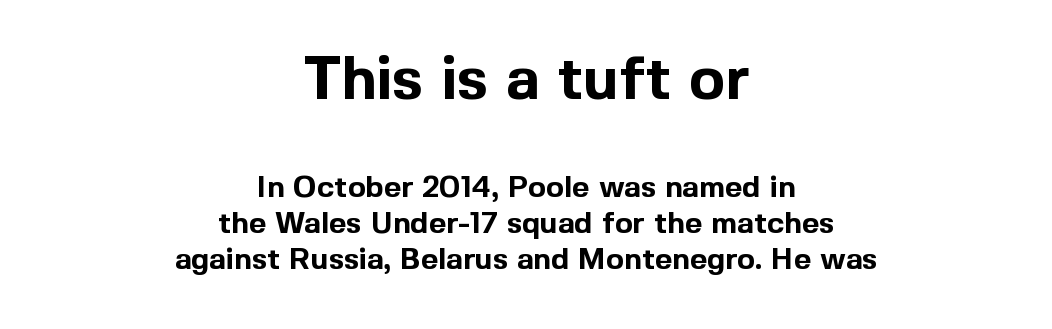
Q: Is the text bold? A: Yes.
Q: Is the text italic (slanted)? A: No, it is upright.
Q: Is the typeface a serif or a sans-serif typeface? A: Sans-serif.
Q: Is the text underlined? A: No.
Q: How is the paragraph aligned? A: Centered.
Q: Is the spacing between letters normal or unusually wide? A: Normal.
Q: Which block of text is set in a larger size, the first (top) or the second (bottom)? A: The first (top) one.
Q: Width (condensed, normal, or wide)? A: Normal.
Q: x-height? A: Medium.
Q: Monospaced? A: No.
